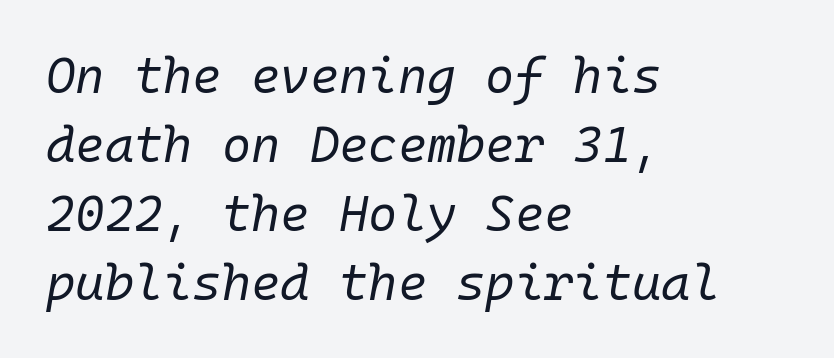
The image shows 50 px regular-weight type, italic (leaning right), monospaced; set left-aligned, normal line spacing (1.38x), normal letter spacing, not underlined; low stroke contrast and a medium x-height.
